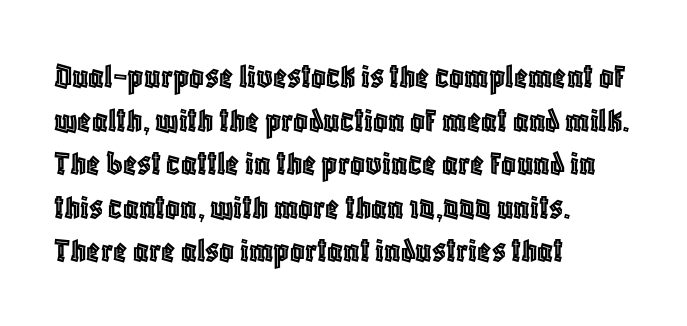
Posture: straight, roman, zero tilt. Type without underlining. These lines stack with their left ends in a neat column. Character widths vary here, with narrow letters taking less room than wide ones.
